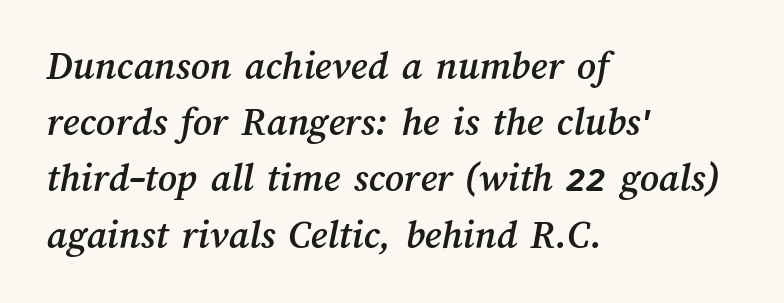
{"width": "normal", "stroke_contrast": "medium", "x_height": "medium", "monospaced": "no", "underline": "no", "align": "left", "line_spacing": "normal", "line_spacing_ratio": 1.37, "letter_spacing": "normal", "letter_spacing_em": 0.0, "glyph_px": 41}
